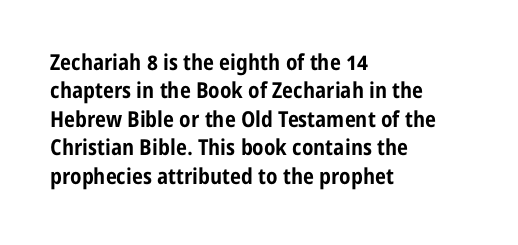
The image shows 22 px bold type, upright; set left-aligned, normal line spacing (1.29x), normal letter spacing, not underlined.
